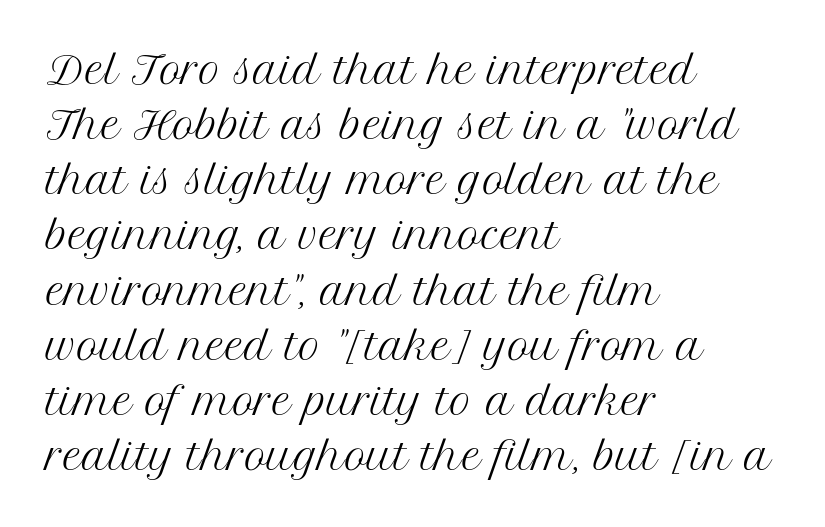
{"bold": "no", "weight": "regular", "width": "normal", "stroke_contrast": "medium", "x_height": "medium", "monospaced": "no", "underline": "no", "align": "left", "line_spacing": "normal", "line_spacing_ratio": 1.49, "letter_spacing": "normal", "letter_spacing_em": 0.0, "glyph_px": 37}
